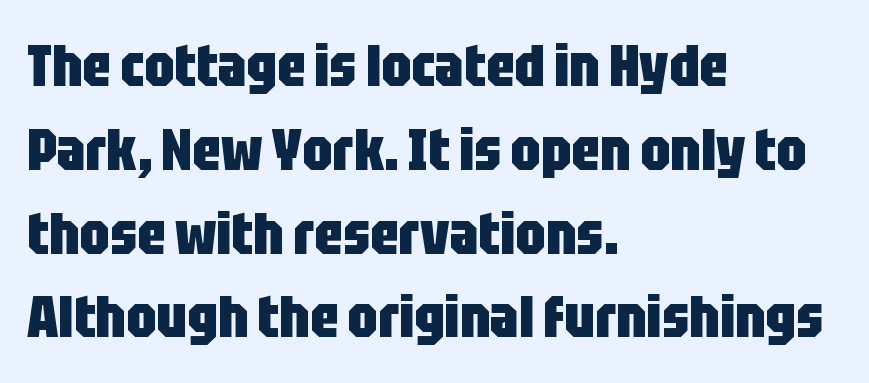
Q: Is the text bold? A: Yes.
Q: Is the text italic (slanted)? A: No, it is upright.
Q: Is the typeface a serif or a sans-serif typeface? A: Sans-serif.
Q: Is the text underlined? A: No.
Q: How is the paragraph aligned? A: Left-aligned.
Q: Is the spacing between letters normal or unusually wide? A: Normal.
Q: Is the spacing between lines tight, normal or loose? A: Normal.
Q: Width (condensed, normal, or wide)? A: Condensed.
Q: Stroke contrast? A: Low.
Q: x-height? A: Large.
Q: Monospaced? A: No.
